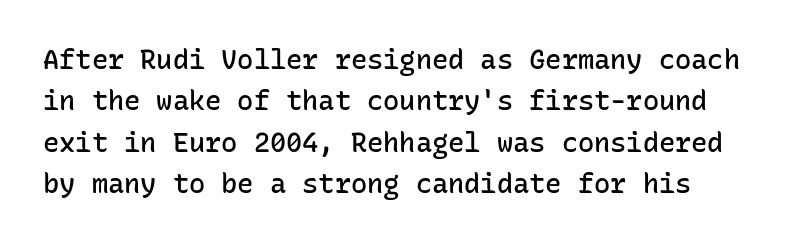
{"italic": "no", "bold": "semi", "underline": "no", "line_spacing": "normal", "line_spacing_ratio": 1.53, "letter_spacing": "normal", "letter_spacing_em": 0.0, "glyph_px": 27}
